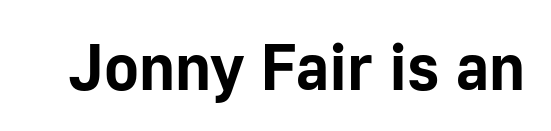
{"serif": "no", "italic": "no", "bold": "yes", "weight": "bold", "width": "normal", "stroke_contrast": "low", "x_height": "medium", "monospaced": "no", "underline": "no", "letter_spacing": "normal", "letter_spacing_em": 0.0, "glyph_px": 65}
